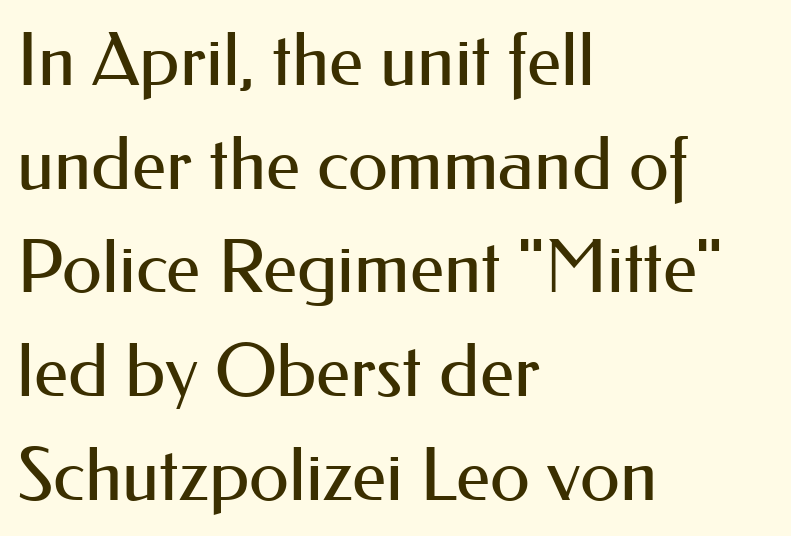
{"serif": "no", "italic": "no", "bold": "no", "weight": "regular", "width": "normal", "stroke_contrast": "medium", "x_height": "small", "monospaced": "no", "underline": "no", "align": "left", "line_spacing": "normal", "line_spacing_ratio": 1.42, "letter_spacing": "normal", "letter_spacing_em": 0.0, "glyph_px": 73}
